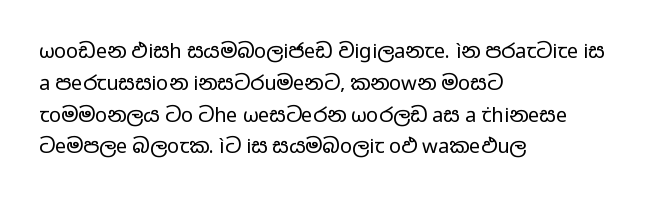
This is not heavy type; no bold has been used. Tracking here is standard; glyphs follow each other at the usual distance. Horizontal bands of white between lines are of average thickness. Underlining? Definitely not there. A student would call this left alignment; a typographer would say flush left, rag right.
